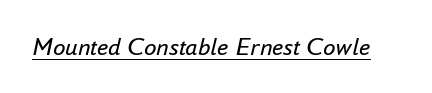
Unbolded letterforms with no extra heft. The letters sit at their default tracking, neither squeezed nor spread. Would a proofreader flag this as italicized? Yes. Underlining? Definitely there.
